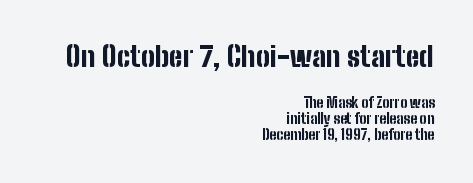
The words here are not underlined. Think of a printed novel: that variable character pitch is what you see here. The first block has been scaled up relative to the second. The rendering anchors every line to the right-hand side. Weight: bold. The axis of the letterforms is exactly vertical.
